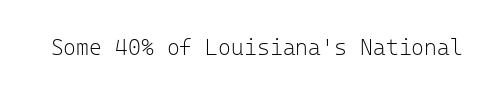
{"italic": "no", "bold": "no", "underline": "no", "letter_spacing": "normal", "letter_spacing_em": 0.0, "glyph_px": 22}
